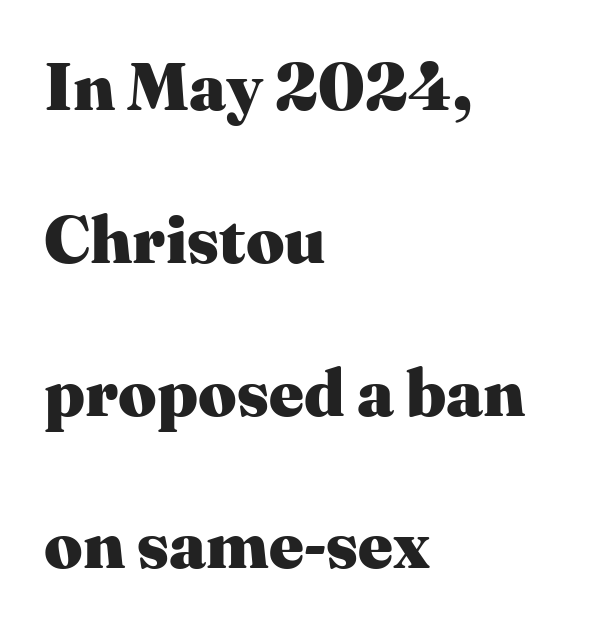
{"serif": "yes", "italic": "no", "bold": "yes", "weight": "heavy", "width": "normal", "stroke_contrast": "medium", "x_height": "medium", "monospaced": "no", "underline": "no", "align": "left", "line_spacing": "loose", "line_spacing_ratio": 2.28, "letter_spacing": "normal", "letter_spacing_em": 0.0, "glyph_px": 67}
